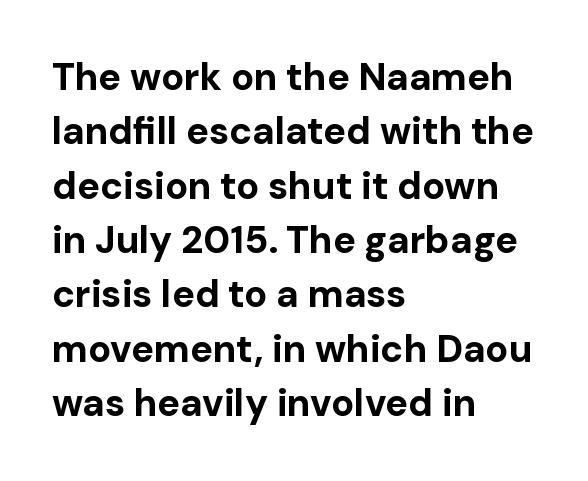
The image shows 38 px bold sans-serif type, upright; set left-aligned, normal line spacing (1.43x), normal letter spacing, not underlined; low stroke contrast and a medium x-height.
